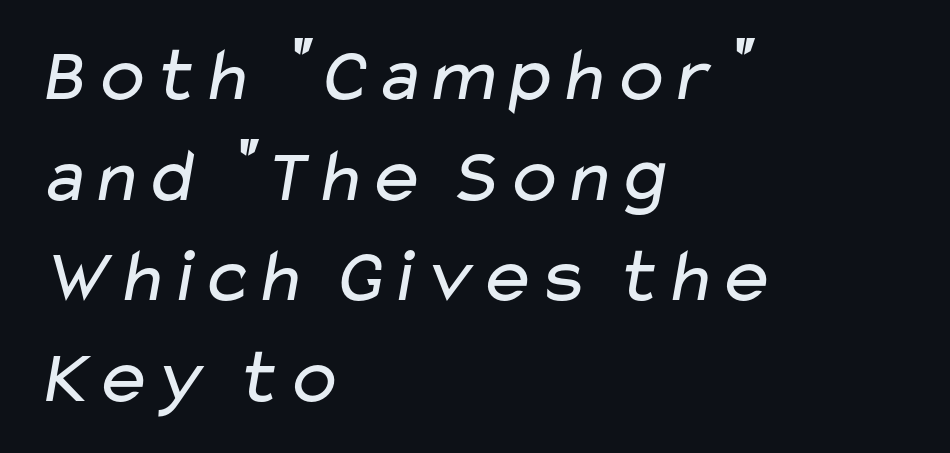
{"serif": "no", "bold": "no", "weight": "regular", "width": "wide", "stroke_contrast": "low", "x_height": "medium", "monospaced": "no", "underline": "no", "align": "left", "line_spacing": "normal", "line_spacing_ratio": 1.29, "letter_spacing": "normal", "letter_spacing_em": 0.0, "glyph_px": 78}
